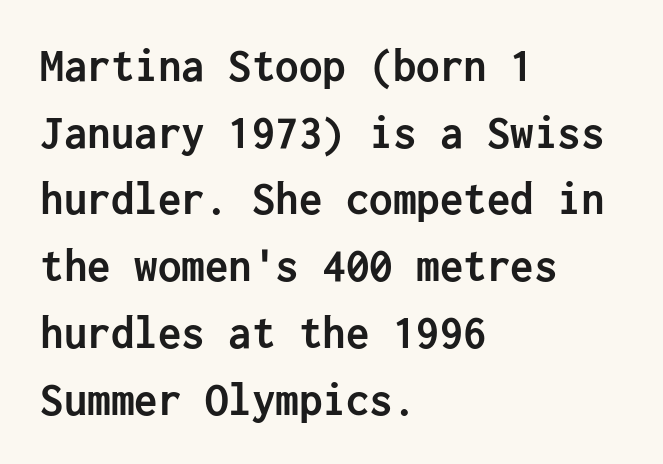
Q: Is the text bold? A: Yes.
Q: Is the text italic (slanted)? A: No, it is upright.
Q: Is the typeface a serif or a sans-serif typeface? A: Sans-serif.
Q: Is the text underlined? A: No.
Q: How is the paragraph aligned? A: Left-aligned.
Q: Is the spacing between letters normal or unusually wide? A: Normal.
Q: Is the spacing between lines tight, normal or loose? A: Normal.
Q: Width (condensed, normal, or wide)? A: Normal.
Q: Stroke contrast? A: Low.
Q: x-height? A: Medium.
